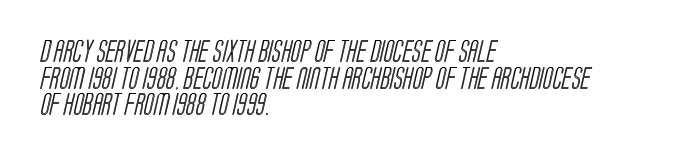
The image shows 22 px text type; set left-aligned, line spacing 1.21x, normal letter spacing, not underlined.
